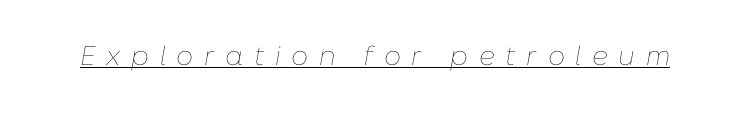
Q: Is the text bold? A: No.
Q: Is the text italic (slanted)? A: Yes, it leans right by about 10 degrees.
Q: Is the text underlined? A: Yes.
Q: Is the spacing between letters normal or unusually wide? A: Unusually wide.
